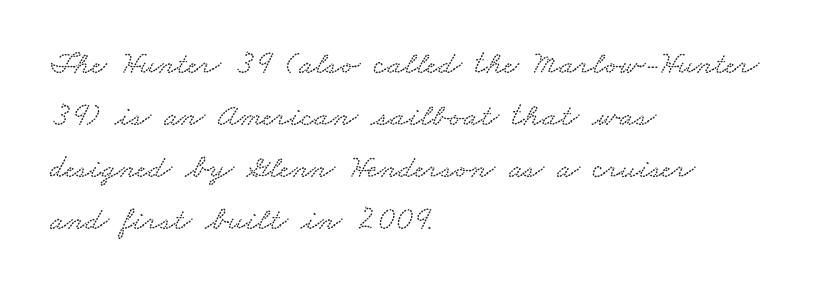
The image shows 33 px wide type; set left-aligned, normal line spacing (1.58x), normal letter spacing, not underlined; low stroke contrast and a small x-height.
